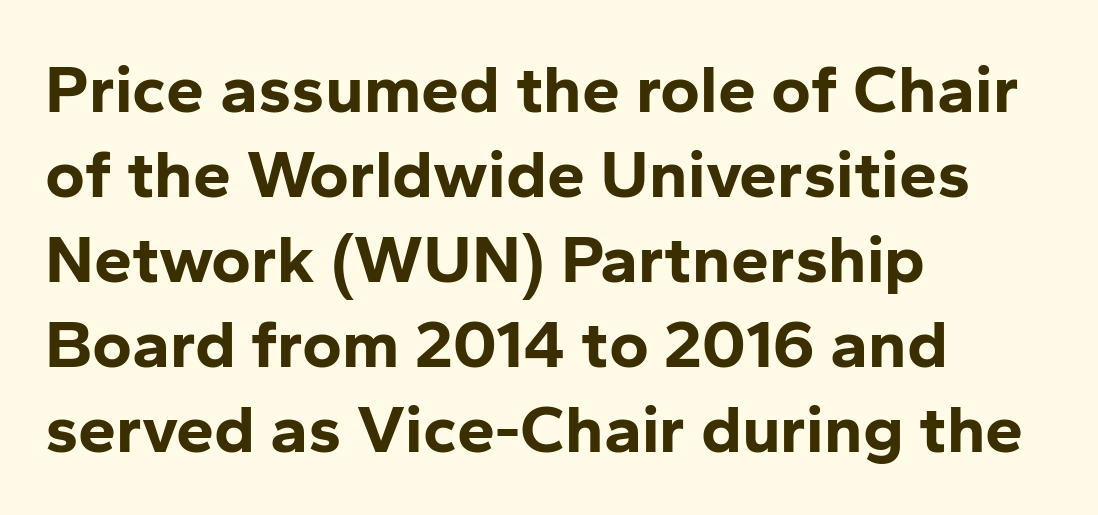
The image shows 68 px bold sans-serif type, upright; set left-aligned, normal line spacing (1.25x), normal letter spacing, not underlined; low stroke contrast and a medium x-height.
